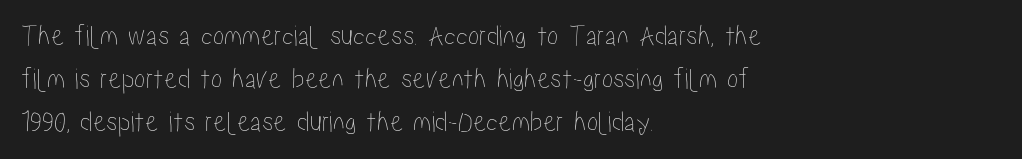
The image shows 30 px condensed type, upright; set left-aligned, normal line spacing (1.44x), normal letter spacing, not underlined; low stroke contrast and a medium x-height.
